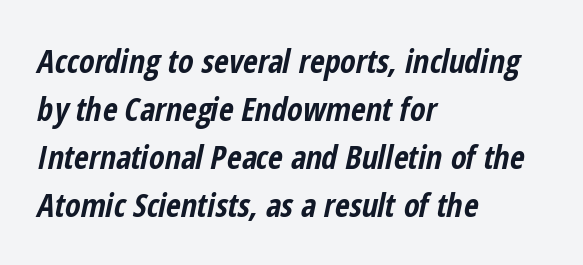
Horizontally, the lines are justified to the leading edge only. A typesetter would call this leading conventional body-copy spacing. How are the letters spaced? Ordinarily, with no added tracking. Would a proofreader flag this as italicized? Yes.
